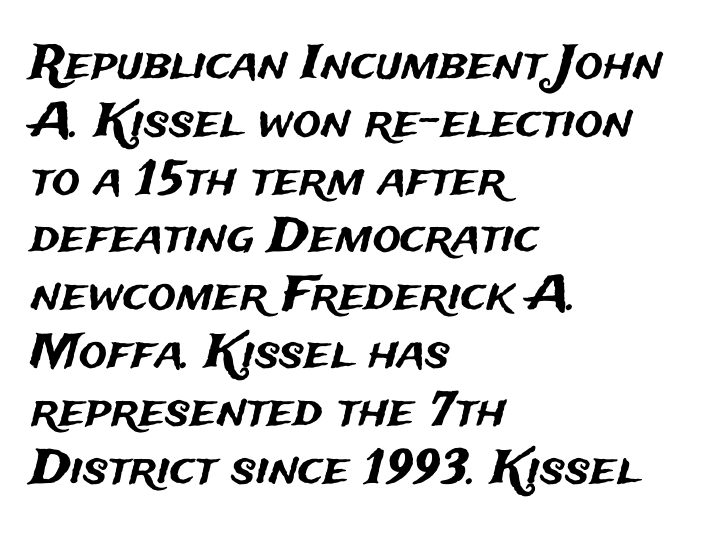
Decoration check: the copy has no underline. The face used here is a sans, in the tradition of grotesques and geometrics. Compared with typical body copy, the letter spacing here is the same. Do the characters align in a grid? No, the font is proportional. Each line starts at the same left margin while the right side varies.
